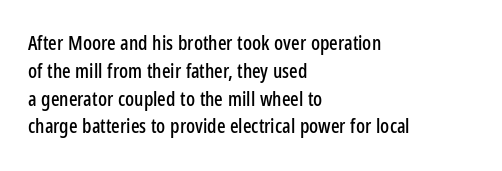
{"italic": "no", "underline": "no", "align": "left", "line_spacing": "normal", "line_spacing_ratio": 1.39, "letter_spacing": "normal", "letter_spacing_em": 0.0, "glyph_px": 20}
